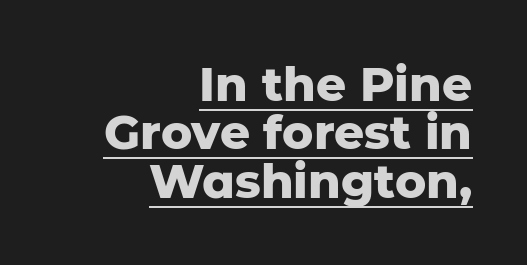
Q: Is the text bold? A: Yes.
Q: Is the text italic (slanted)? A: No, it is upright.
Q: Is the typeface a serif or a sans-serif typeface? A: Sans-serif.
Q: Is the text underlined? A: Yes.
Q: How is the paragraph aligned? A: Right-aligned.
Q: Is the spacing between letters normal or unusually wide? A: Normal.
Q: Is the spacing between lines tight, normal or loose? A: Tight.
Q: Width (condensed, normal, or wide)? A: Normal.
Q: Stroke contrast? A: Low.
Q: x-height? A: Medium.
Q: Monospaced? A: No.
